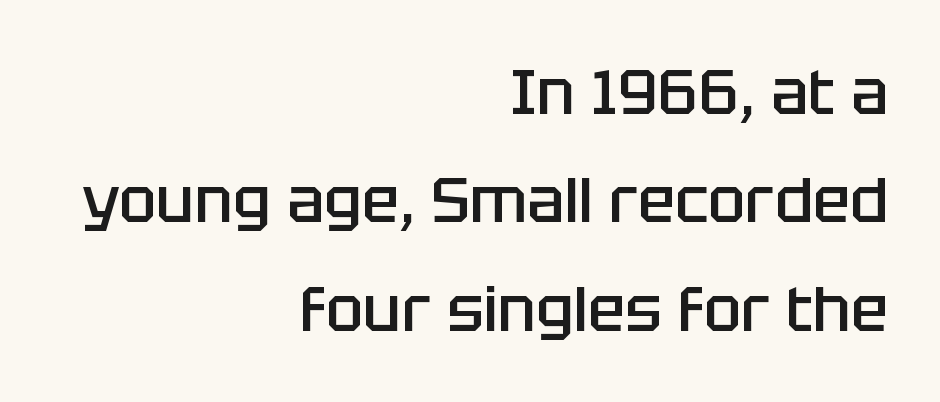
The image shows 62 px semibold sans-serif type, upright; set right-aligned, line spacing 1.75x, normal letter spacing, not underlined; low stroke contrast and a large x-height.
